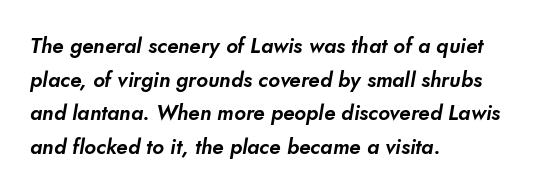
{"underline": "no", "align": "left", "line_spacing": "normal", "line_spacing_ratio": 1.6, "letter_spacing": "normal", "letter_spacing_em": 0.0, "glyph_px": 21}
